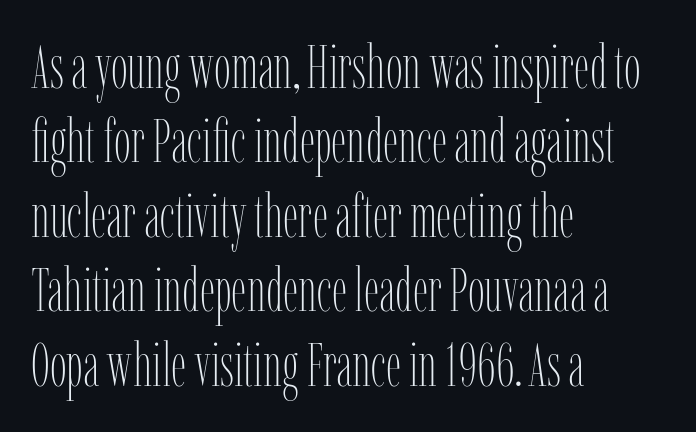
The image shows 60 px thin, condensed type, upright; set left-aligned, line spacing 1.24x, normal letter spacing, not underlined; low stroke contrast and a medium x-height.
